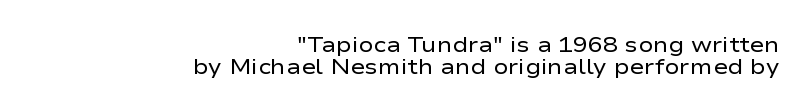
The image shows 22 px text type, upright; set right-aligned, tight line spacing (0.98x), normal letter spacing, not underlined.
